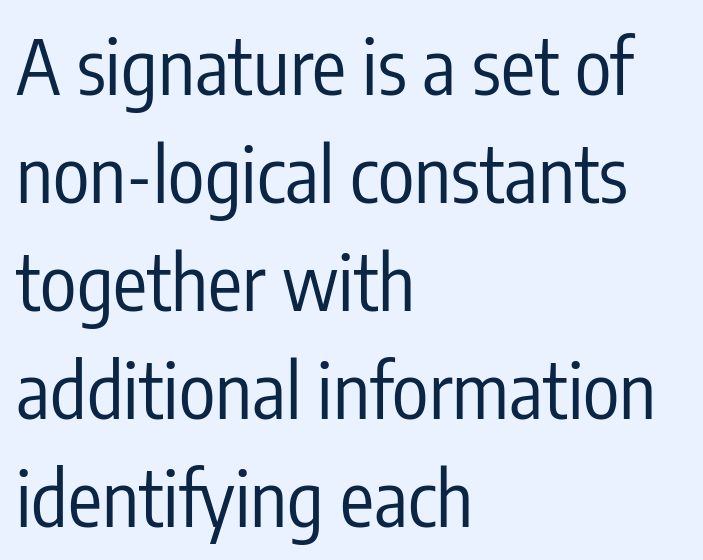
Q: Is the text bold? A: No.
Q: Is the text italic (slanted)? A: No, it is upright.
Q: Is the typeface a serif or a sans-serif typeface? A: Sans-serif.
Q: Is the text underlined? A: No.
Q: How is the paragraph aligned? A: Left-aligned.
Q: Is the spacing between letters normal or unusually wide? A: Normal.
Q: Is the spacing between lines tight, normal or loose? A: Normal.
Q: Width (condensed, normal, or wide)? A: Condensed.
Q: Stroke contrast? A: Low.
Q: x-height? A: Medium.
Q: Monospaced? A: No.
